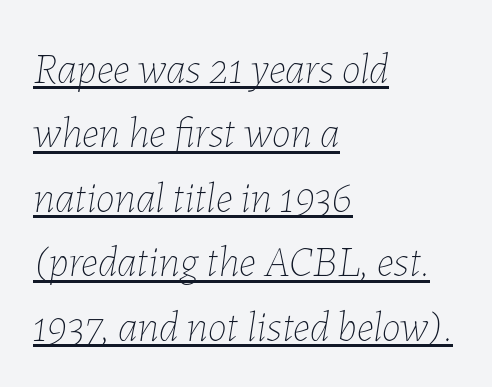
Q: Is the text bold? A: No.
Q: Is the text italic (slanted)? A: Yes, it leans right by about 7 degrees.
Q: Is the text underlined? A: Yes.
Q: How is the paragraph aligned? A: Left-aligned.
Q: Is the spacing between letters normal or unusually wide? A: Normal.
Q: Is the spacing between lines tight, normal or loose? A: Normal.
Q: Width (condensed, normal, or wide)? A: Normal.
Q: Stroke contrast? A: Low.
Q: x-height? A: Medium.
Q: Monospaced? A: No.
